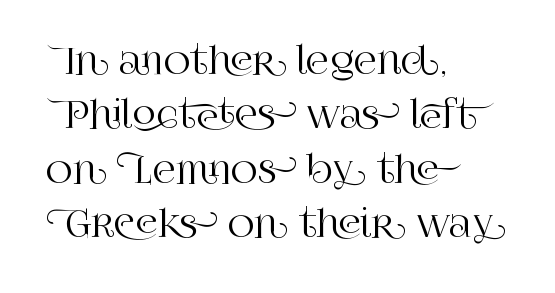
Tracking value appears to be zero — textbook default spacing. Unlike a clean sans, this face finishes its strokes with serifs. Clear beneath every line of the passage. The typesetter chose a ragged-right arrangement here. Think of a printed novel: that variable character pitch is what you see here. The passage shown stacks its lines at a standard gap.
